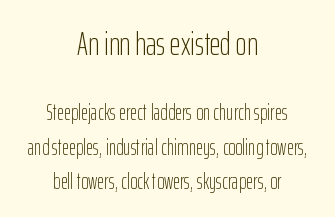
{"serif": "no", "italic": "no", "bold": "no", "weight": "light", "width": "condensed", "stroke_contrast": "low", "x_height": "medium", "monospaced": "no", "underline": "no", "align": "center", "line_spacing": "normal", "line_spacing_ratio": 1.57, "letter_spacing": "normal", "letter_spacing_em": 0.0, "larger_block": "first", "size_ratio": 1.5, "glyph_px": 33}
